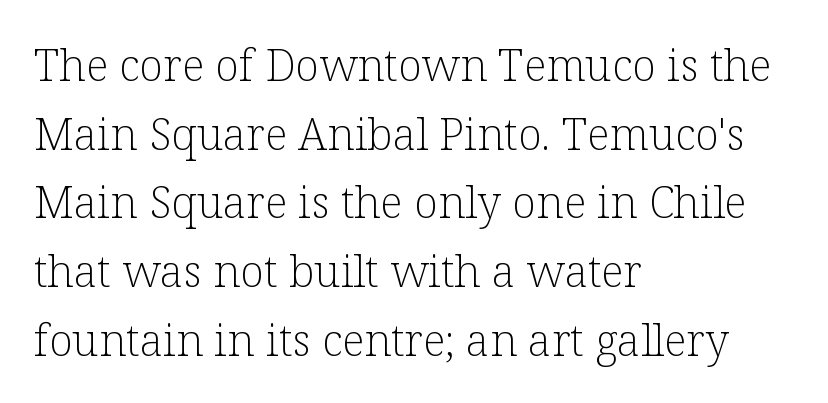
Q: Is the text bold? A: No.
Q: Is the text italic (slanted)? A: No, it is upright.
Q: Is the typeface a serif or a sans-serif typeface? A: Serif.
Q: Is the text underlined? A: No.
Q: How is the paragraph aligned? A: Left-aligned.
Q: Is the spacing between letters normal or unusually wide? A: Normal.
Q: Is the spacing between lines tight, normal or loose? A: Normal.
Q: Width (condensed, normal, or wide)? A: Normal.
Q: Stroke contrast? A: Low.
Q: x-height? A: Medium.
Q: Monospaced? A: No.
